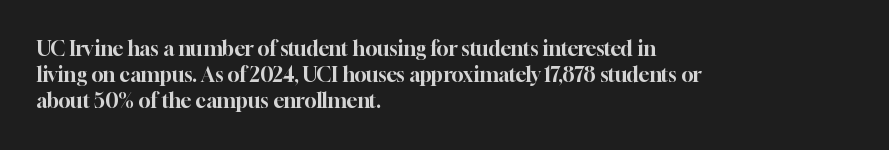
Rows of type keep a routine distance in the vertical direction. Designer's note — italics off, roman on. These lines stack with their left ends in a neat column. You could call the tracking neutral — neither tight nor loose. Each row of text sits above clean, open space.
